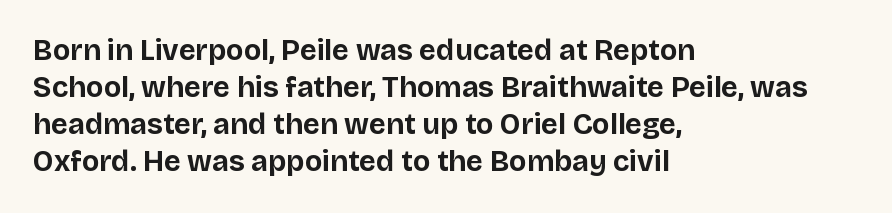
Q: Is the text bold? A: Yes.
Q: Is the text italic (slanted)? A: No, it is upright.
Q: Is the typeface a serif or a sans-serif typeface? A: Sans-serif.
Q: Is the text underlined? A: No.
Q: How is the paragraph aligned? A: Left-aligned.
Q: Is the spacing between letters normal or unusually wide? A: Normal.
Q: Is the spacing between lines tight, normal or loose? A: Normal.
Q: Width (condensed, normal, or wide)? A: Normal.
Q: Stroke contrast? A: Low.
Q: x-height? A: Large.
Q: Monospaced? A: No.
